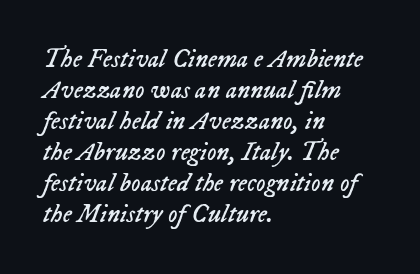
{"italic": "yes", "lean": "right", "slant_degrees": 23, "bold": "no", "underline": "no", "align": "left", "line_spacing_ratio": 1.19, "letter_spacing": "normal", "letter_spacing_em": 0.0, "glyph_px": 26}
